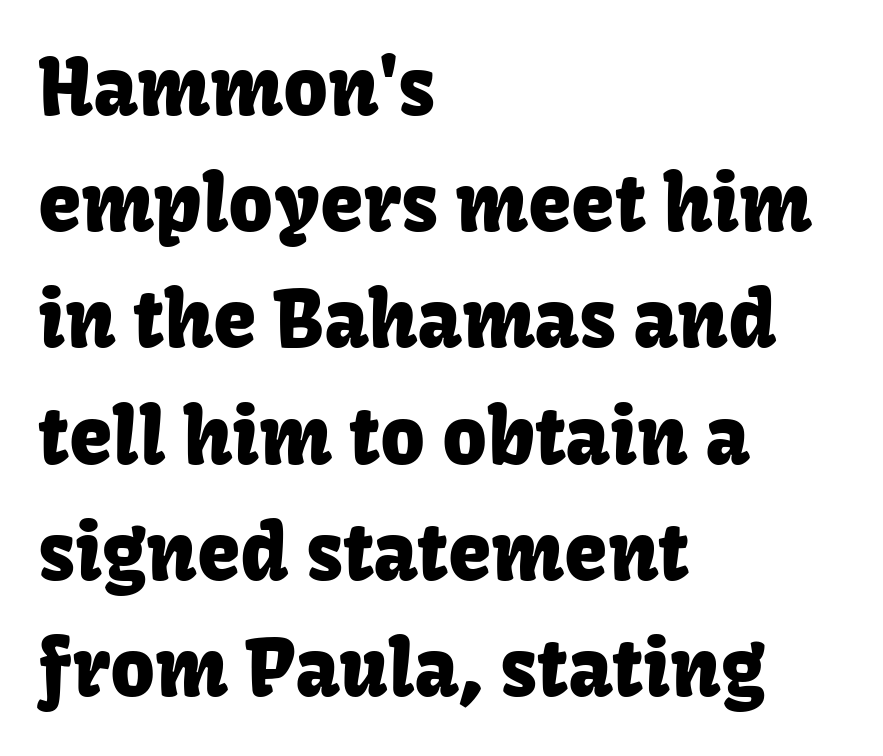
{"serif": "no", "italic": "no", "width": "normal", "stroke_contrast": "low", "x_height": "medium", "monospaced": "no", "underline": "no", "align": "left", "line_spacing": "normal", "line_spacing_ratio": 1.49, "letter_spacing": "normal", "letter_spacing_em": 0.0, "glyph_px": 78}
